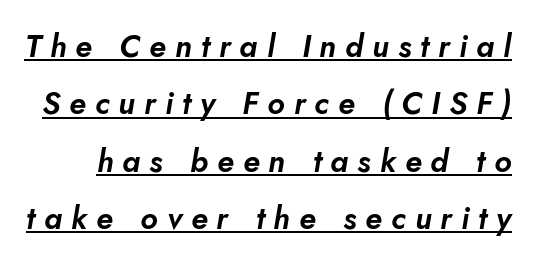
Is there an underline? Yes — a line sits under the letters. Is the letter spacing exaggerated? Yes — the characters are pushed far apart. When letters slant like this, we call the style italic. Do the characters align in a grid? No, the font is proportional.
